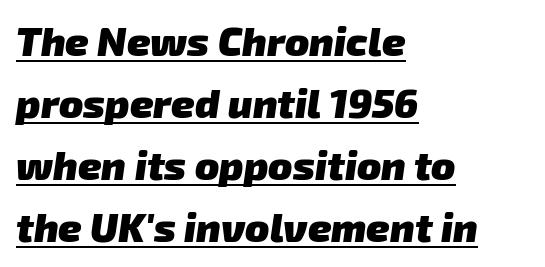
{"serif": "no", "bold": "yes", "weight": "heavy", "width": "normal", "stroke_contrast": "low", "x_height": "medium", "monospaced": "no", "underline": "yes", "align": "left", "line_spacing": "normal", "line_spacing_ratio": 1.55, "letter_spacing": "normal", "letter_spacing_em": 0.0, "glyph_px": 40}
